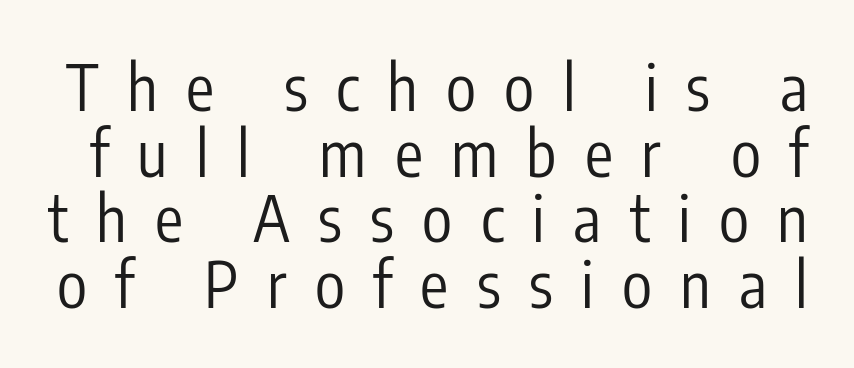
Q: Is the text bold? A: No.
Q: Is the text italic (slanted)? A: No, it is upright.
Q: Is the typeface a serif or a sans-serif typeface? A: Sans-serif.
Q: Is the text underlined? A: No.
Q: Is the spacing between letters normal or unusually wide? A: Unusually wide.
Q: Is the spacing between lines tight, normal or loose? A: Tight.
Q: Width (condensed, normal, or wide)? A: Condensed.
Q: Stroke contrast? A: Low.
Q: x-height? A: Medium.
Q: Monospaced? A: No.
